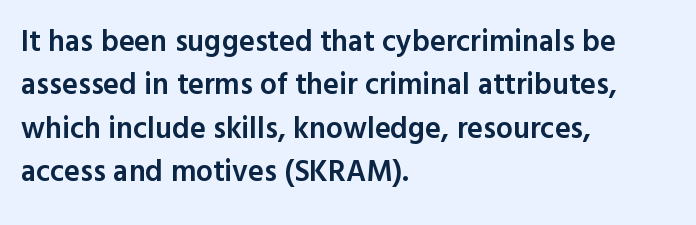
{"serif": "no", "italic": "no", "bold": "semi", "weight": "semibold", "width": "normal", "x_height": "medium", "monospaced": "no", "underline": "no", "align": "left", "line_spacing": "normal", "line_spacing_ratio": 1.45, "letter_spacing": "normal", "letter_spacing_em": 0.0, "glyph_px": 30}
